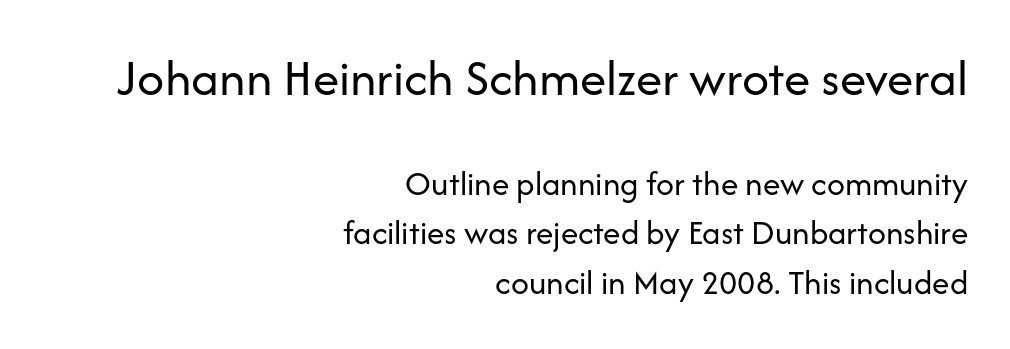
The ragged edge is on the left, which tells us the setting is flush right. The letters advance in unequal steps, a hallmark of proportional type. Honestly, the row spacing looks completely unremarkable. The baseline area is clear. The face looks like a standard text weight, possibly lighter.
